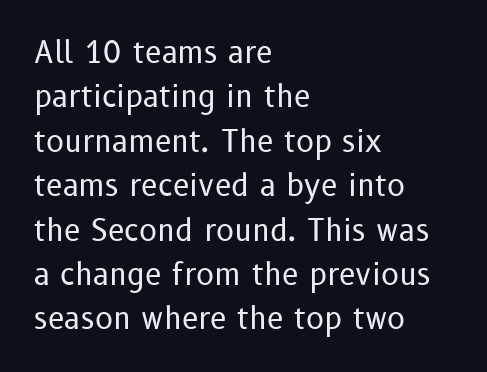
The image shows 30 px regular-weight sans-serif type, upright; set left-aligned, normal line spacing (1.48x), normal letter spacing, not underlined; low stroke contrast and a medium x-height.
